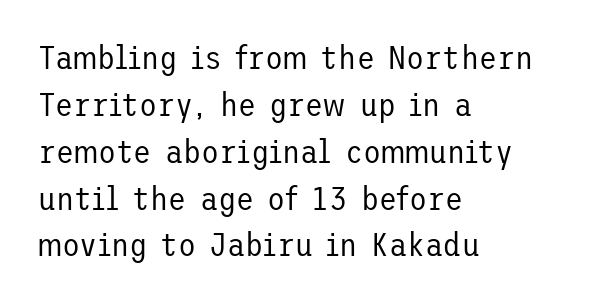
{"serif": "no", "italic": "no", "bold": "no", "weight": "regular", "width": "normal", "stroke_contrast": "low", "x_height": "medium", "underline": "no", "align": "left", "line_spacing": "normal", "line_spacing_ratio": 1.42, "letter_spacing": "normal", "letter_spacing_em": 0.0, "glyph_px": 33}
